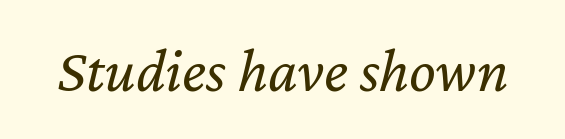
The image shows 63 px regular-weight type, italic (leaning right); set normal letter spacing, not underlined; low stroke contrast and a medium x-height.
